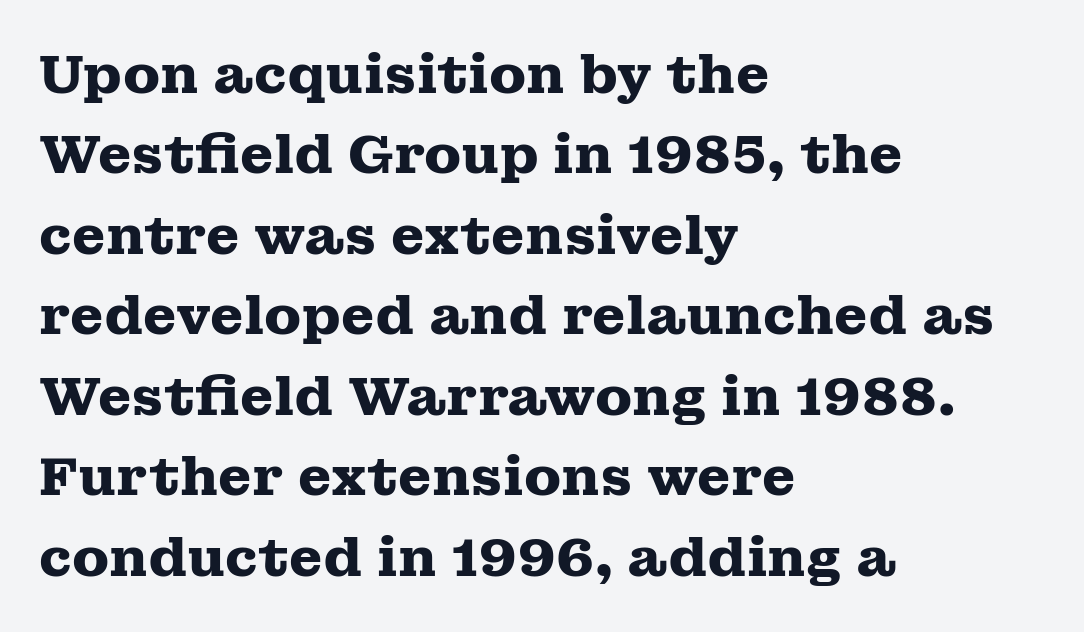
The image shows 54 px heavy, wide serif type, upright; set left-aligned, normal line spacing (1.49x), normal letter spacing, not underlined; medium stroke contrast and a medium x-height.
